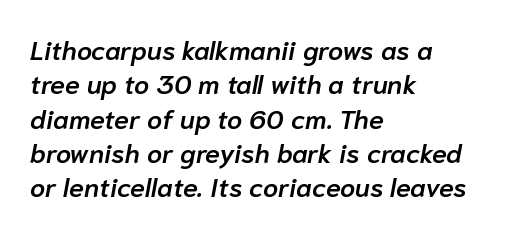
{"italic": "yes", "lean": "right", "slant_degrees": 10, "bold": "semi", "underline": "no", "align": "left", "line_spacing": "normal", "line_spacing_ratio": 1.27, "letter_spacing": "normal", "letter_spacing_em": 0.0, "glyph_px": 27}
